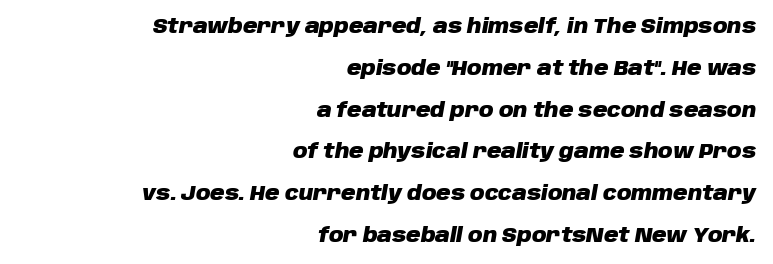
The image shows 20 px bold type, italic (leaning right); set right-aligned, loose line spacing (2.09x), normal letter spacing, not underlined.
